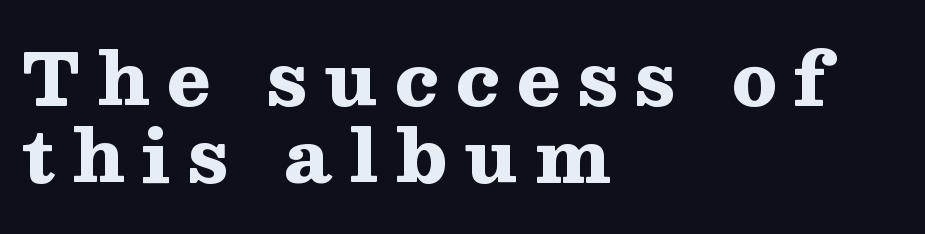
Q: Is the text bold? A: Yes.
Q: Is the text italic (slanted)? A: No, it is upright.
Q: Is the typeface a serif or a sans-serif typeface? A: Serif.
Q: Is the text underlined? A: No.
Q: How is the paragraph aligned? A: Left-aligned.
Q: Is the spacing between letters normal or unusually wide? A: Unusually wide.
Q: Is the spacing between lines tight, normal or loose? A: Tight.
Q: Width (condensed, normal, or wide)? A: Wide.
Q: Stroke contrast? A: Medium.
Q: x-height? A: Medium.
Q: Monospaced? A: No.
